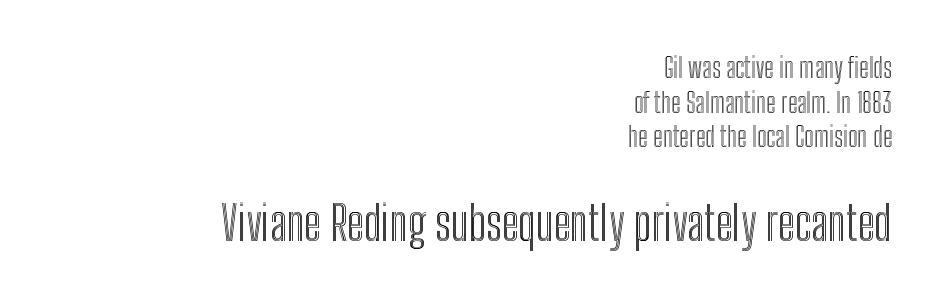
{"italic": "no", "width": "condensed", "x_height": "medium", "monospaced": "no", "underline": "no", "align": "right", "line_spacing": "normal", "line_spacing_ratio": 1.28, "letter_spacing": "normal", "letter_spacing_em": 0.0, "larger_block": "second", "size_ratio": 1.78, "glyph_px": 48}
